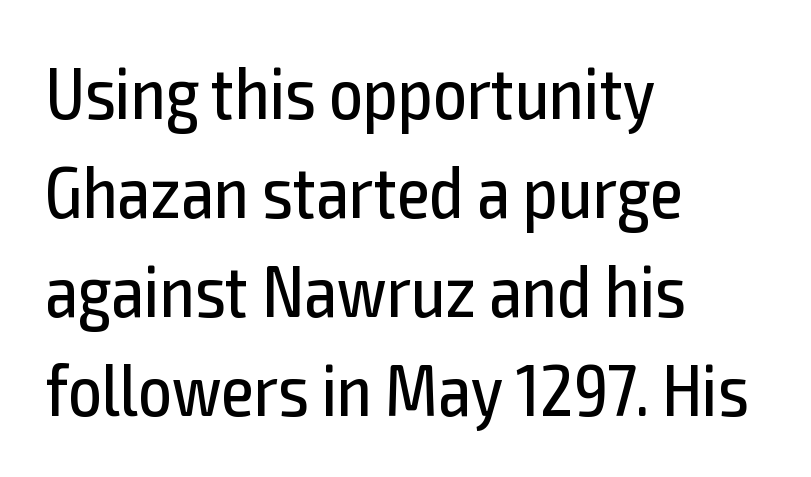
{"serif": "no", "italic": "no", "bold": "no", "weight": "regular", "width": "condensed", "x_height": "medium", "monospaced": "no", "underline": "no", "align": "left", "line_spacing": "normal", "line_spacing_ratio": 1.34, "letter_spacing": "normal", "letter_spacing_em": 0.0, "glyph_px": 74}
